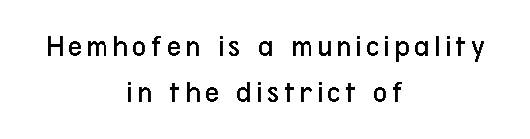
The image shows 31 px regular-weight, condensed sans-serif type, upright; set centered, normal line spacing (1.5x), not underlined; low stroke contrast and a medium x-height.
